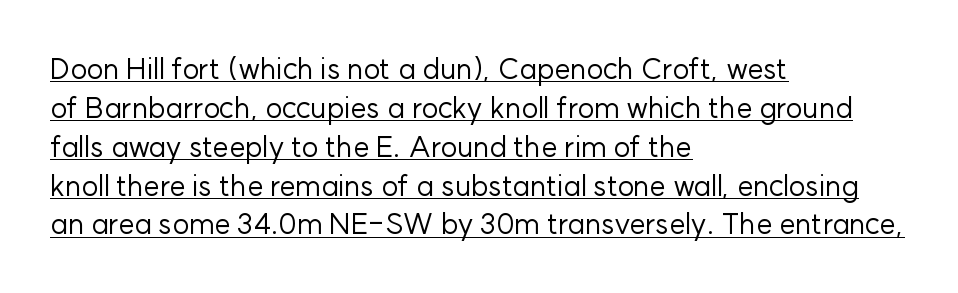
The image shows 29 px regular-weight sans-serif type, upright; set left-aligned, normal line spacing (1.34x), normal letter spacing, underlined; low stroke contrast and a medium x-height.
